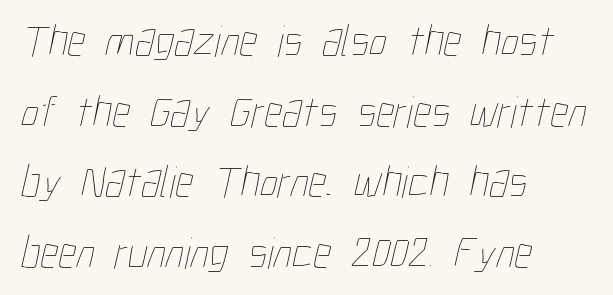
{"bold": "no", "weight": "thin", "width": "condensed", "stroke_contrast": "low", "x_height": "medium", "monospaced": "no", "underline": "no", "align": "left", "line_spacing": "normal", "line_spacing_ratio": 1.57, "letter_spacing": "normal", "letter_spacing_em": 0.0, "glyph_px": 45}
